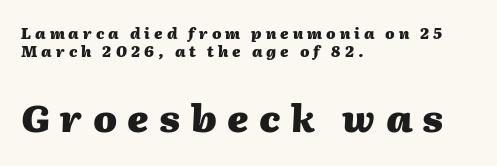
{"italic": "yes", "lean": "right", "slant_degrees": 2, "bold": "yes", "weight": "heavy", "width": "normal", "stroke_contrast": "medium", "x_height": "medium", "monospaced": "no", "underline": "no", "align": "left", "line_spacing_ratio": 1.19, "letter_spacing": "wide", "letter_spacing_em": 0.27, "larger_block": "second", "size_ratio": 2.53, "glyph_px": 38}
